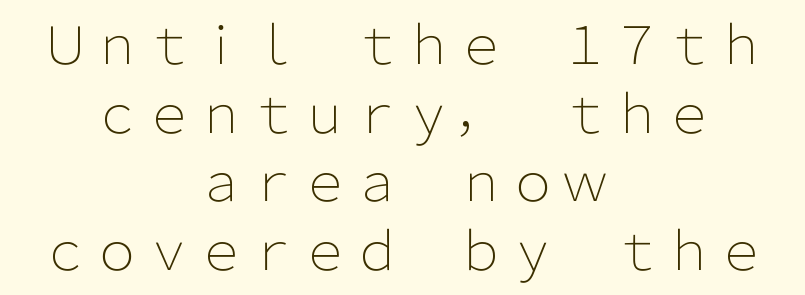
The rag falls on both sides of this text block equally. Think standard paragraph weight, or any step lighter than that. Nobody drew a line under any word here. This is roman type, the default non-slanted kind.
